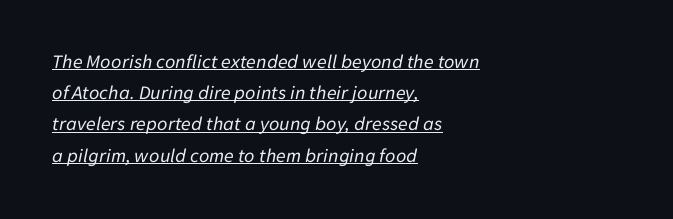
Reading down the block, your eye returns to a fixed left position each line. Heft: none added — not bold. Glyph-to-glyph distance matches everyday printed text. When letters slant like this, we call the style italic. The words here are underlined.
